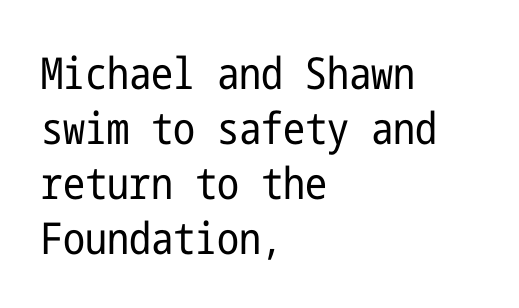
Stems and bowls with no extra thickness — not bold. The space directly below the letters is spotless. In terms of letterform style, serifs are entirely absent. Students, observe: this is what conventionally led text looks like. Inter-character spacing is left at the font's built-in metrics. The paragraph has a hard left edge and a soft right edge.
